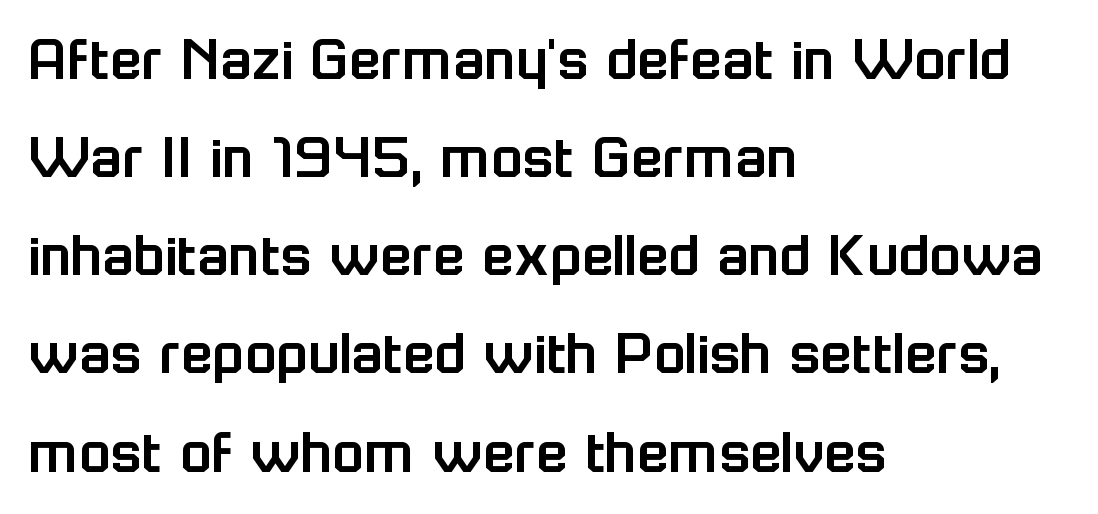
{"serif": "no", "italic": "no", "width": "normal", "stroke_contrast": "low", "x_height": "medium", "monospaced": "no", "underline": "no", "align": "left", "line_spacing": "normal", "line_spacing_ratio": 1.51, "letter_spacing": "normal", "letter_spacing_em": 0.0, "glyph_px": 65}
